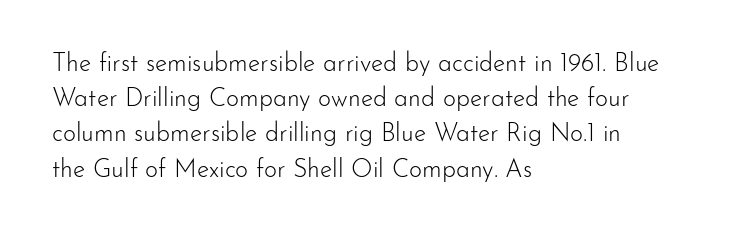
Weight: not bold — regular or lighter. Summary of vertical rhythm: regular, with standard interline spacing. Italic? Not at all — the glyphs are vertical. Words appear dense and cohesive because spacing is normal. Glance below the letters and you will spot only blank space.
